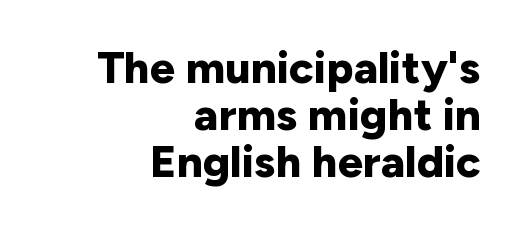
Casual observation: everything's shoved over to the right. Each new line begins almost immediately beneath the previous one. Is this a sans? Yes — the strokes have no serifs. Strong, thick strokes mark this as bold type.
